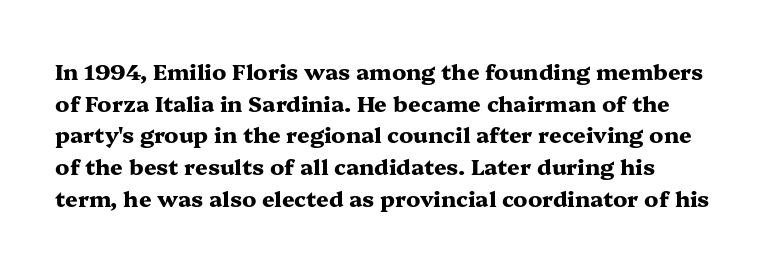
Q: Is the text bold? A: Yes.
Q: Is the text italic (slanted)? A: No, it is upright.
Q: Is the text underlined? A: No.
Q: Is the spacing between letters normal or unusually wide? A: Normal.
Q: Is the spacing between lines tight, normal or loose? A: Normal.
